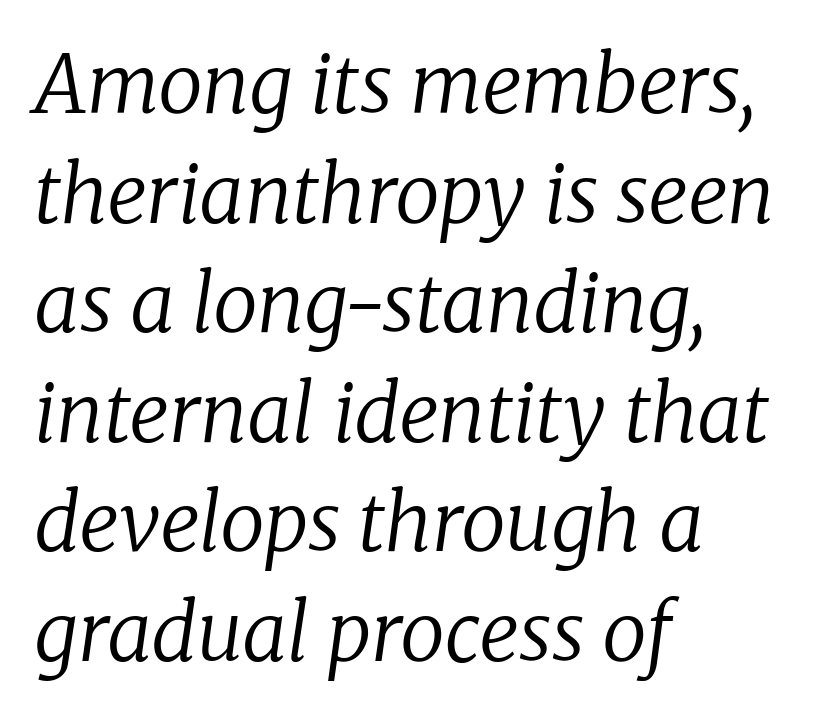
{"serif": "yes", "italic": "yes", "lean": "right", "slant_degrees": 8, "bold": "no", "weight": "regular", "width": "normal", "stroke_contrast": "low", "x_height": "medium", "monospaced": "no", "underline": "no", "align": "left", "line_spacing": "normal", "line_spacing_ratio": 1.37, "letter_spacing": "normal", "letter_spacing_em": 0.0, "glyph_px": 80}
